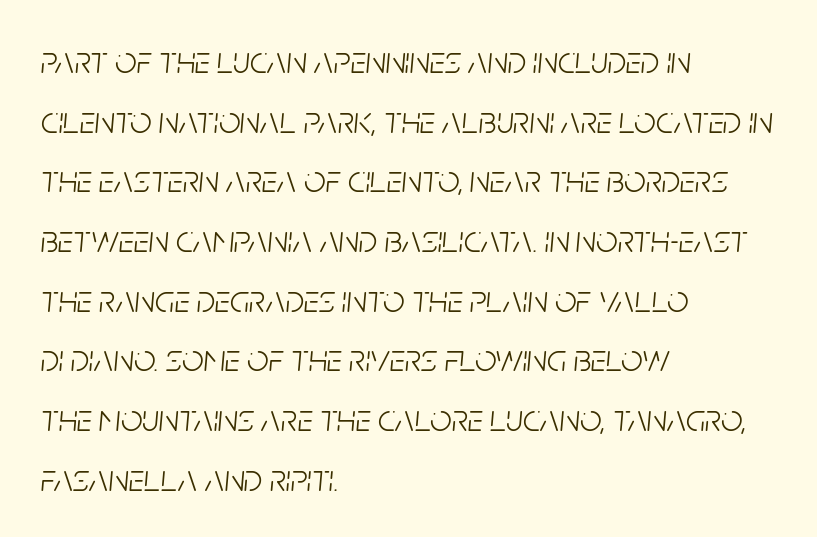
The image shows 38 px light, condensed type, italic (leaning right); set left-aligned, normal line spacing (1.57x), normal letter spacing, not underlined; low stroke contrast and a large x-height.
